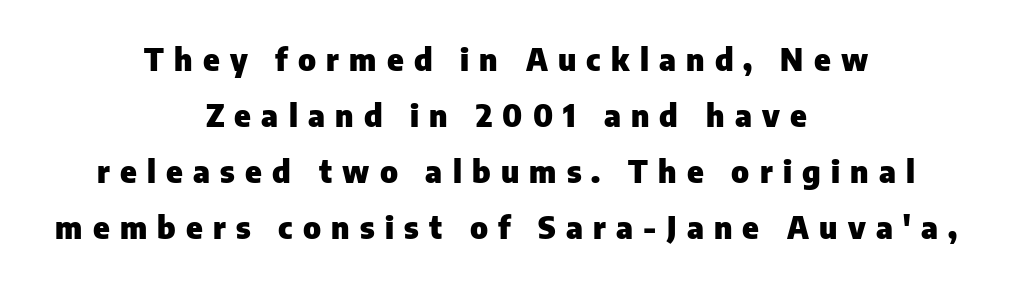
{"serif": "no", "italic": "no", "bold": "yes", "weight": "heavy", "width": "normal", "stroke_contrast": "low", "x_height": "medium", "monospaced": "no", "underline": "no", "align": "center", "line_spacing_ratio": 1.81, "letter_spacing": "wide", "letter_spacing_em": 0.33, "glyph_px": 31}
